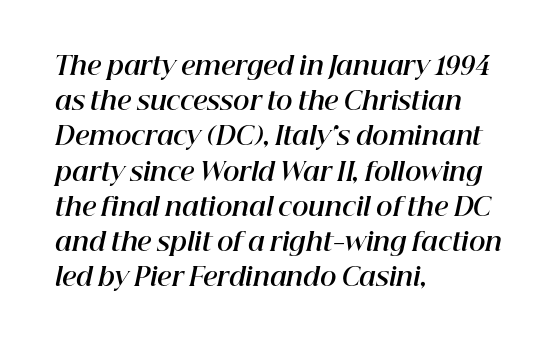
Short note: letters normally spaced. A dark, heavy texture on the line: the type is bold. Is there much room between lines? A standard amount, neither cramped nor airy. The whole block is typeset with a tilt. Caption: multi-line text, flush left, ragged right.
